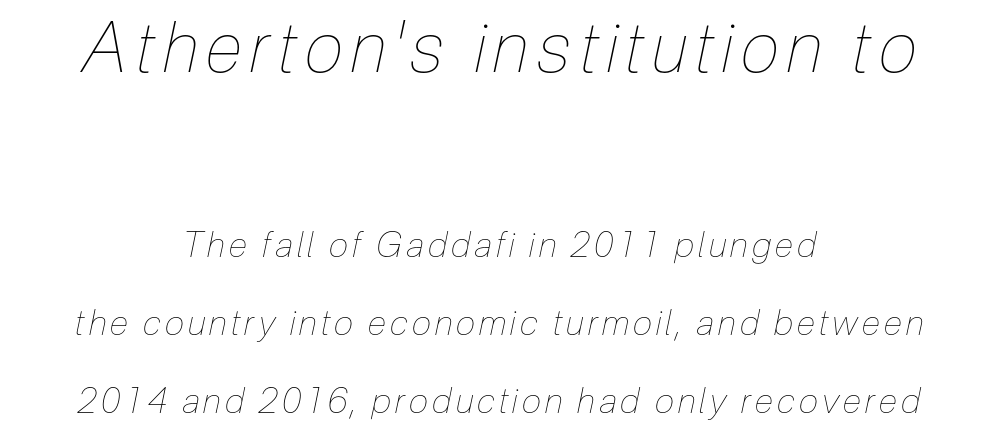
The image shows 70 px thin, condensed type, italic (leaning right); set centered, loose line spacing (2.23x), not underlined; the first (top) block is 2.0x larger; low stroke contrast and a medium x-height.
